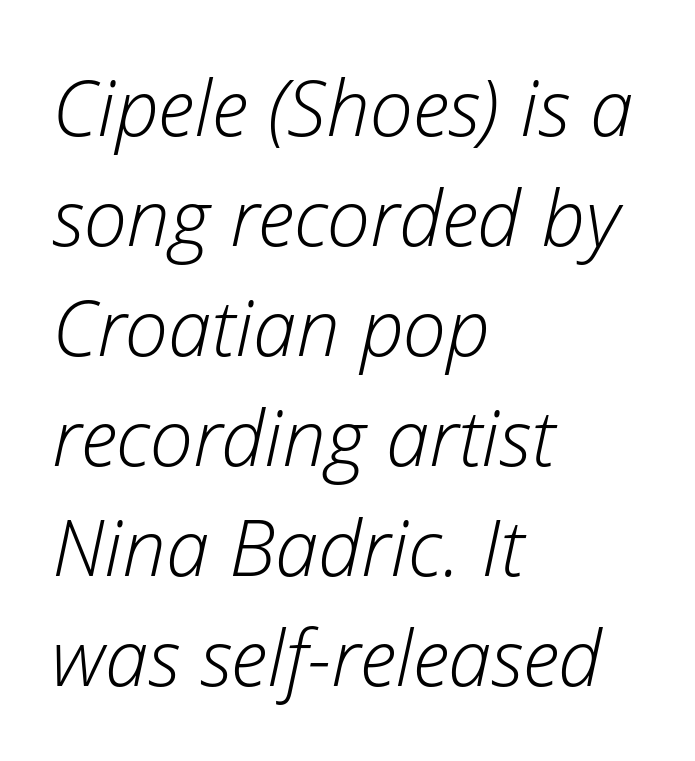
Q: Is the text bold? A: No.
Q: Is the text italic (slanted)? A: Yes, it leans right by about 12 degrees.
Q: Is the text underlined? A: No.
Q: How is the paragraph aligned? A: Left-aligned.
Q: Is the spacing between letters normal or unusually wide? A: Normal.
Q: Is the spacing between lines tight, normal or loose? A: Normal.
Q: Width (condensed, normal, or wide)? A: Normal.
Q: Stroke contrast? A: Low.
Q: x-height? A: Medium.
Q: Monospaced? A: No.
